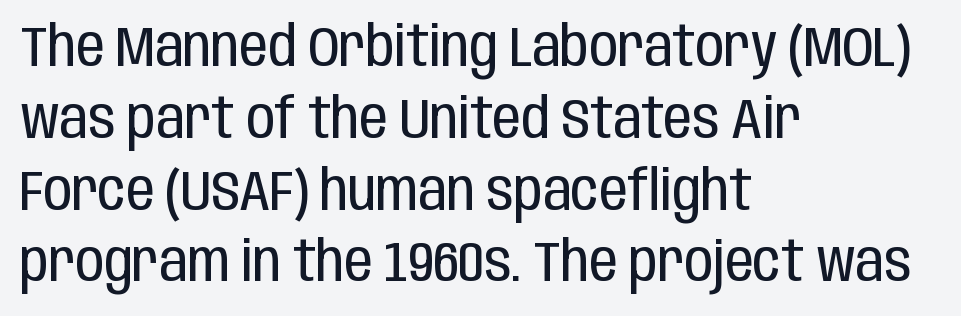
Proportional: the letters do not fall into vertical columns. Each line starts at the same left margin while the right side varies. Successive baselines arrive at the customary interval. Is the stroke heavy? The answer is a plain regular-or-lighter.
